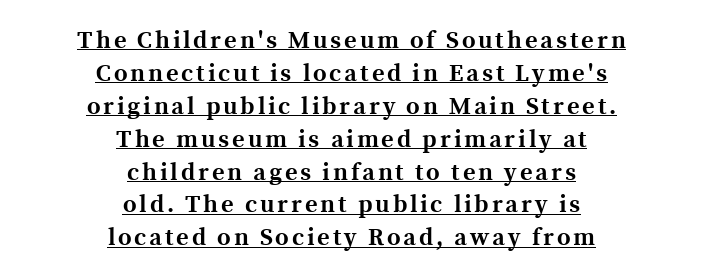
{"italic": "no", "bold": "yes", "underline": "yes", "align": "center", "line_spacing": "normal", "line_spacing_ratio": 1.37, "glyph_px": 24}
